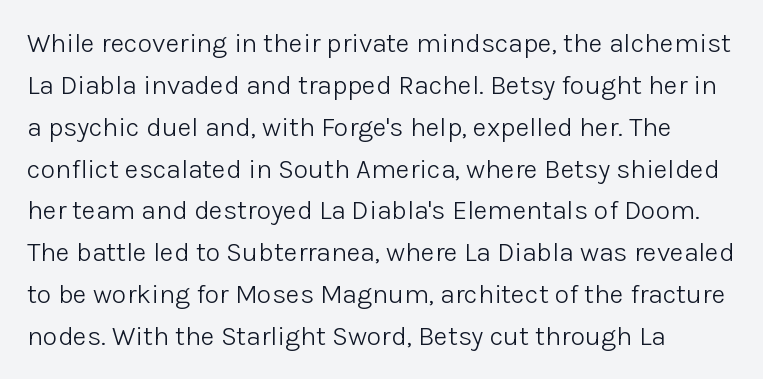
{"italic": "no", "bold": "no", "underline": "no", "line_spacing": "normal", "line_spacing_ratio": 1.55, "letter_spacing": "normal", "letter_spacing_em": 0.0, "glyph_px": 27}
